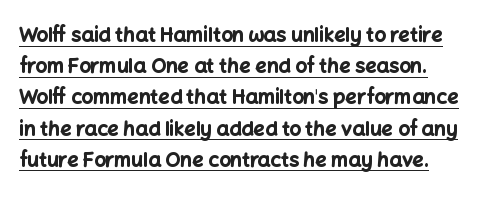
{"italic": "no", "bold": "yes", "underline": "yes", "line_spacing": "normal", "line_spacing_ratio": 1.56, "letter_spacing": "normal", "letter_spacing_em": 0.0, "glyph_px": 20}
